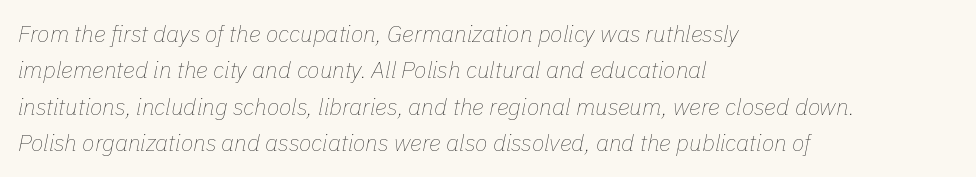
The image shows 23 px text type, italic (leaning right); set left-aligned, normal line spacing (1.58x), normal letter spacing, not underlined.
